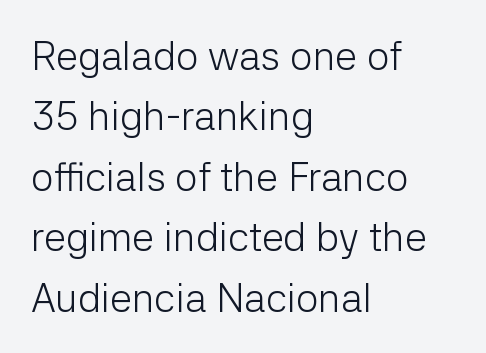
{"serif": "no", "italic": "no", "bold": "no", "weight": "light", "width": "normal", "stroke_contrast": "low", "x_height": "medium", "monospaced": "no", "underline": "no", "align": "left", "line_spacing": "normal", "line_spacing_ratio": 1.51, "letter_spacing": "normal", "letter_spacing_em": 0.0, "glyph_px": 40}
